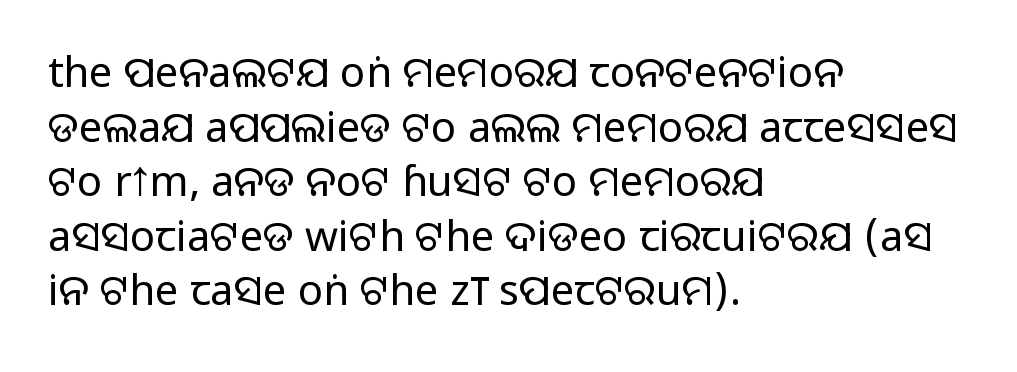
{"serif": "no", "italic": "no", "bold": "no", "weight": "regular", "width": "normal", "stroke_contrast": "low", "x_height": "large", "monospaced": "no", "underline": "no", "align": "left", "line_spacing": "normal", "line_spacing_ratio": 1.3, "letter_spacing": "normal", "letter_spacing_em": 0.0, "glyph_px": 42}
